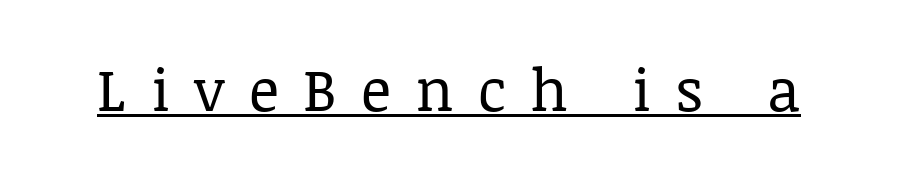
The image shows 59 px regular-weight serif type, upright; set unusually wide letter spacing (+0.41 em), underlined; low stroke contrast and a large x-height.
